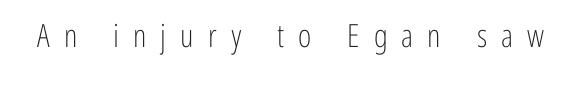
The image shows 32 px light, condensed sans-serif type, upright; set unusually wide letter spacing (+0.44 em), not underlined; low stroke contrast and a medium x-height.
